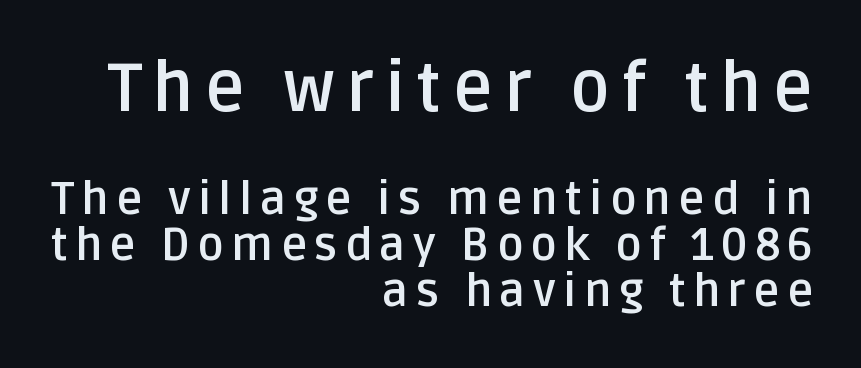
Q: Is the text bold? A: Yes.
Q: Is the text italic (slanted)? A: No, it is upright.
Q: Is the typeface a serif or a sans-serif typeface? A: Sans-serif.
Q: Is the text underlined? A: No.
Q: How is the paragraph aligned? A: Right-aligned.
Q: Is the spacing between lines tight, normal or loose? A: Tight.
Q: Which block of text is set in a larger size, the first (top) or the second (bottom)? A: The first (top) one.
Q: Width (condensed, normal, or wide)? A: Normal.
Q: Stroke contrast? A: Low.
Q: x-height? A: Large.
Q: Monospaced? A: No.
